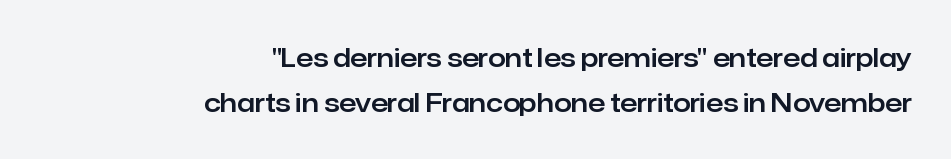
{"italic": "no", "underline": "no", "align": "right", "line_spacing_ratio": 1.79, "letter_spacing": "normal", "letter_spacing_em": 0.0, "glyph_px": 25}
